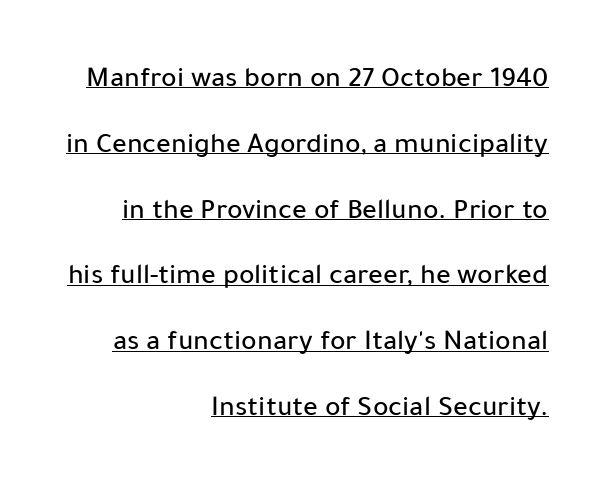
No feet cap the strokes, marking this as sans-serif type. The ragged edge is on the left, which tells us the setting is flush right. Does the leading feel generous? Absolutely, it's lavish. Note the varied advance widths — an 'i' is clearly narrower than an 'm'. Beneath each row of characters lies a ruled line. The lettering stays uniformly vertical, giving the passage a roman look.
